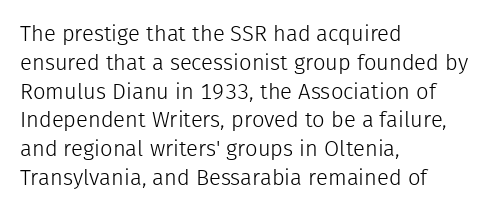
{"italic": "no", "bold": "no", "underline": "no", "align": "left", "line_spacing": "normal", "line_spacing_ratio": 1.31, "letter_spacing": "normal", "letter_spacing_em": 0.0, "glyph_px": 22}
